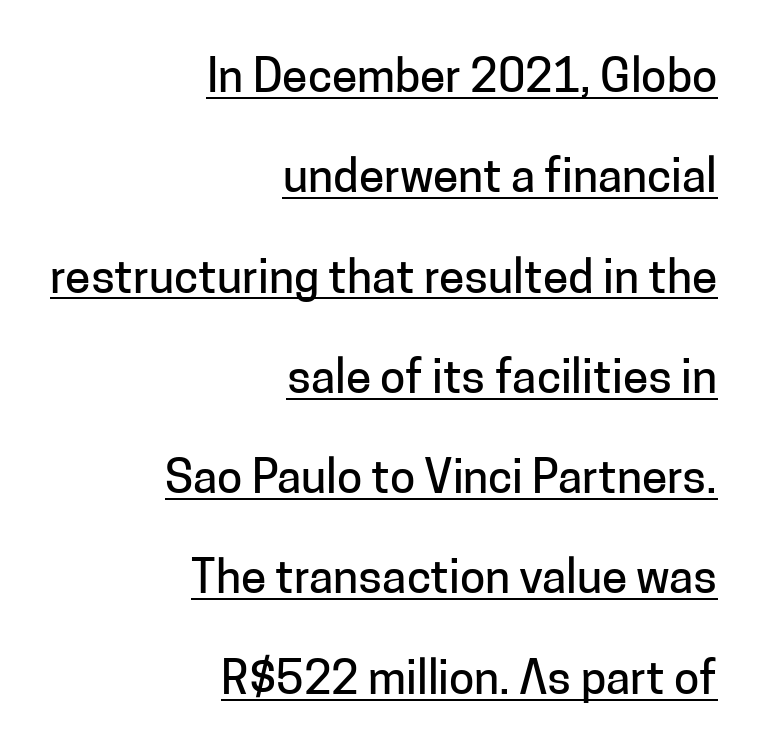
Spacing between characters is what you'd get straight out of the box. The ragged edge is on the left, which tells us the setting is flush right. This rendering employs a face without finishing strokes, i.e., a sans-serif. The font's upright variant was chosen for this text. Each letter keeps its own natural width here, so spacing adapts to shape.
